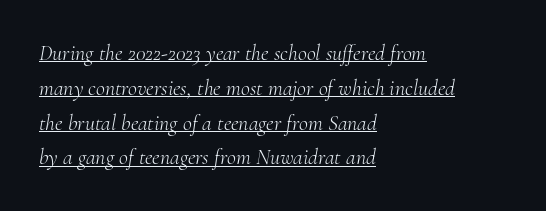
{"italic": "yes", "lean": "right", "slant_degrees": 10, "bold": "no", "underline": "yes", "align": "left", "line_spacing": "normal", "line_spacing_ratio": 1.58, "letter_spacing": "normal", "letter_spacing_em": 0.0, "glyph_px": 22}
